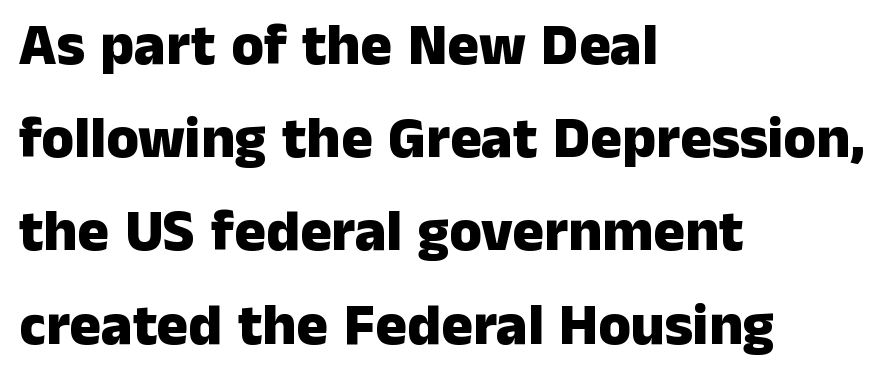
Q: Is the text bold? A: Yes.
Q: Is the text italic (slanted)? A: No, it is upright.
Q: Is the typeface a serif or a sans-serif typeface? A: Sans-serif.
Q: Is the text underlined? A: No.
Q: How is the paragraph aligned? A: Left-aligned.
Q: Is the spacing between letters normal or unusually wide? A: Normal.
Q: Is the spacing between lines tight, normal or loose? A: Normal.
Q: Width (condensed, normal, or wide)? A: Normal.
Q: Stroke contrast? A: Low.
Q: x-height? A: Medium.
Q: Monospaced? A: No.
